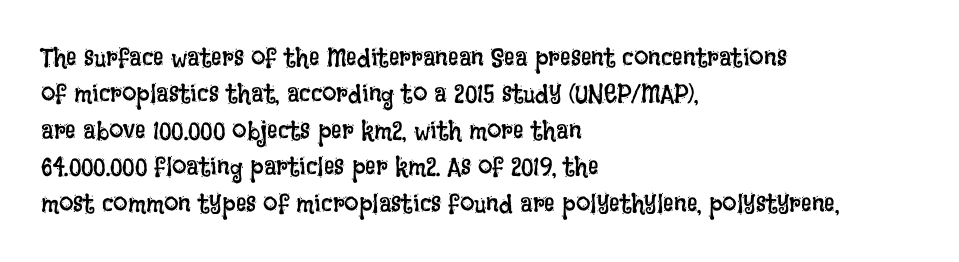
The image shows 26 px text type, upright; set left-aligned, normal line spacing (1.4x), normal letter spacing, not underlined.
